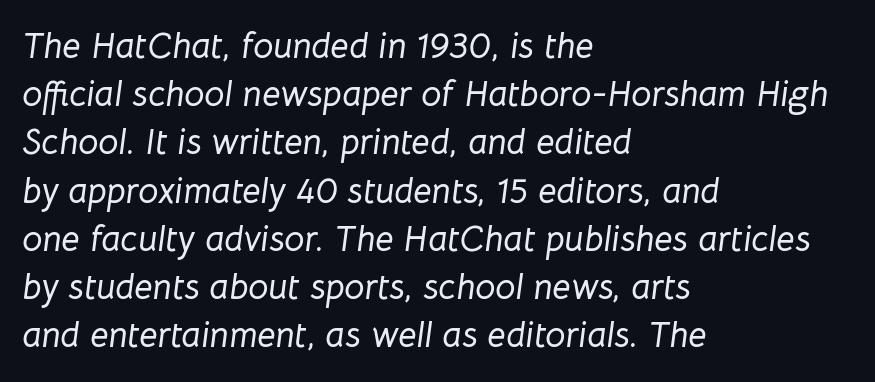
Q: Is the text italic (slanted)? A: Yes, it leans right by about 8 degrees.
Q: Is the text underlined? A: No.
Q: How is the paragraph aligned? A: Left-aligned.
Q: Is the spacing between letters normal or unusually wide? A: Normal.
Q: Is the spacing between lines tight, normal or loose? A: Normal.
Q: Width (condensed, normal, or wide)? A: Normal.
Q: Stroke contrast? A: Low.
Q: x-height? A: Medium.
Q: Monospaced? A: No.
